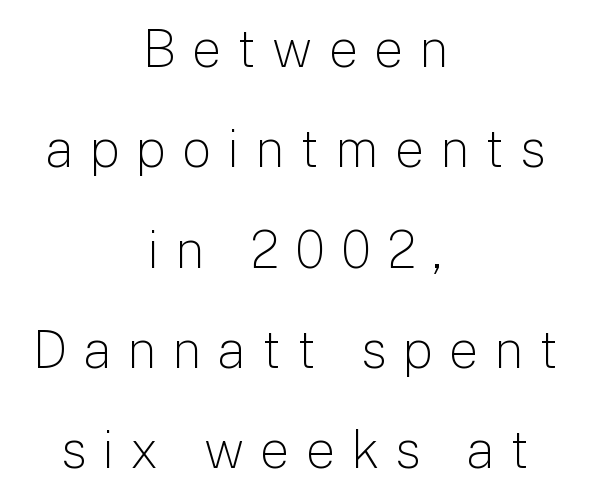
The image shows 52 px light sans-serif type, upright; set centered, loose line spacing (1.93x), unusually wide letter spacing (+0.31 em), not underlined; low stroke contrast and a medium x-height.
